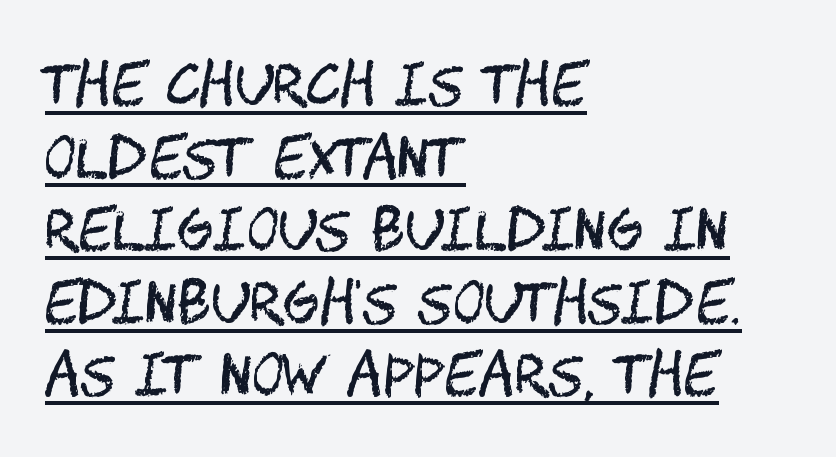
Q: Is the text bold? A: No.
Q: Is the text italic (slanted)? A: No, it is upright.
Q: Is the typeface a serif or a sans-serif typeface? A: Sans-serif.
Q: Is the text underlined? A: Yes.
Q: How is the paragraph aligned? A: Left-aligned.
Q: Is the spacing between letters normal or unusually wide? A: Normal.
Q: Is the spacing between lines tight, normal or loose? A: Normal.
Q: Width (condensed, normal, or wide)? A: Condensed.
Q: Stroke contrast? A: Medium.
Q: x-height? A: Large.
